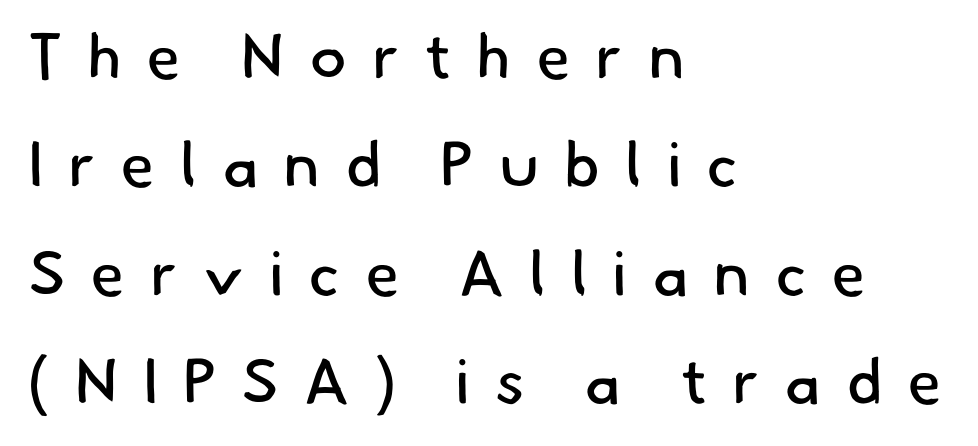
Q: Is the text bold? A: No.
Q: Is the typeface a serif or a sans-serif typeface? A: Sans-serif.
Q: Is the text underlined? A: No.
Q: How is the paragraph aligned? A: Left-aligned.
Q: Is the spacing between letters normal or unusually wide? A: Unusually wide.
Q: Width (condensed, normal, or wide)? A: Normal.
Q: Stroke contrast? A: Low.
Q: x-height? A: Small.
Q: Monospaced? A: No.
